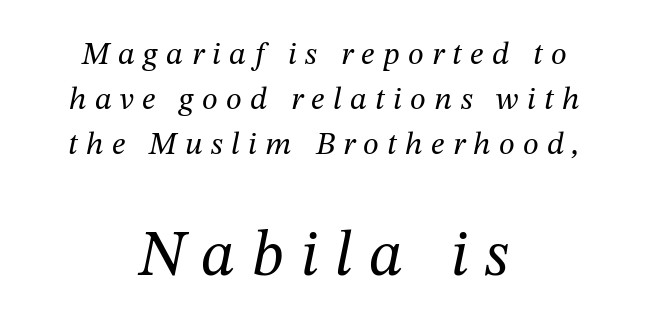
Q: Is the text bold? A: No.
Q: Is the text italic (slanted)? A: Yes, it leans right by about 12 degrees.
Q: Is the typeface a serif or a sans-serif typeface? A: Serif.
Q: Is the text underlined? A: No.
Q: How is the paragraph aligned? A: Centered.
Q: Is the spacing between letters normal or unusually wide? A: Unusually wide.
Q: Is the spacing between lines tight, normal or loose? A: Normal.
Q: Which block of text is set in a larger size, the first (top) or the second (bottom)? A: The second (bottom) one.
Q: Width (condensed, normal, or wide)? A: Normal.
Q: Stroke contrast? A: Medium.
Q: x-height? A: Medium.
Q: Monospaced? A: No.
